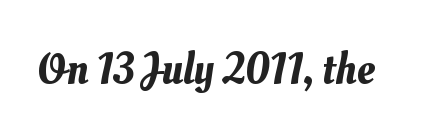
The image shows 44 px text type; set normal letter spacing, not underlined; medium stroke contrast and a small x-height.
